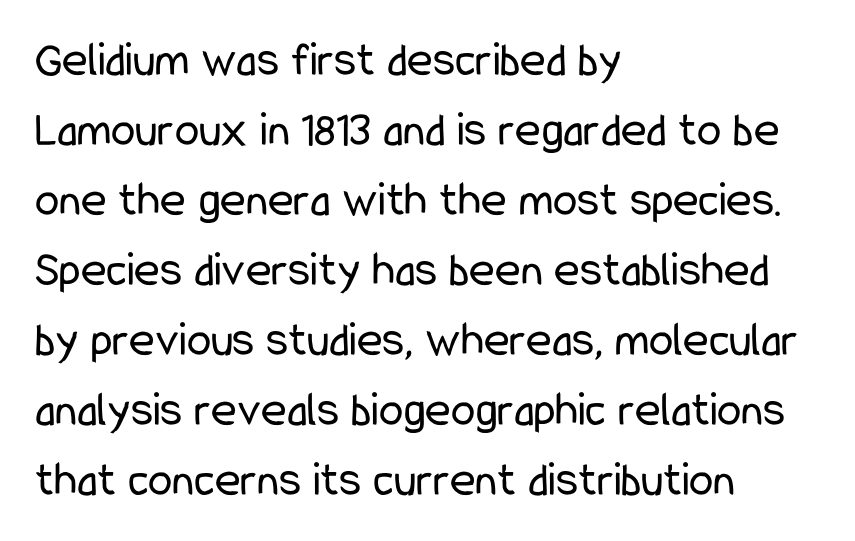
{"serif": "no", "italic": "no", "bold": "no", "weight": "regular", "width": "condensed", "stroke_contrast": "low", "x_height": "medium", "monospaced": "no", "underline": "no", "align": "left", "line_spacing": "normal", "line_spacing_ratio": 1.43, "letter_spacing": "normal", "letter_spacing_em": 0.0, "glyph_px": 49}
